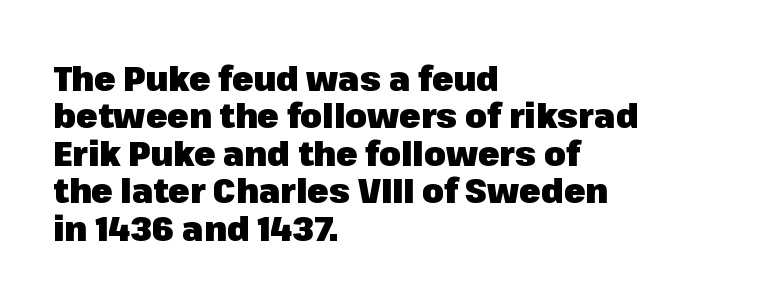
{"serif": "no", "italic": "no", "bold": "yes", "weight": "heavy", "width": "normal", "stroke_contrast": "low", "x_height": "medium", "monospaced": "no", "underline": "no", "align": "left", "line_spacing": "tight", "line_spacing_ratio": 1.07, "letter_spacing": "normal", "letter_spacing_em": 0.0, "glyph_px": 35}
